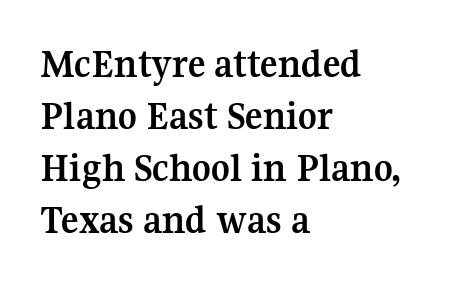
Q: Is the text bold? A: Yes.
Q: Is the text italic (slanted)? A: No, it is upright.
Q: Is the typeface a serif or a sans-serif typeface? A: Serif.
Q: Is the text underlined? A: No.
Q: How is the paragraph aligned? A: Left-aligned.
Q: Is the spacing between letters normal or unusually wide? A: Normal.
Q: Is the spacing between lines tight, normal or loose? A: Normal.
Q: Width (condensed, normal, or wide)? A: Normal.
Q: Stroke contrast? A: Medium.
Q: x-height? A: Medium.
Q: Monospaced? A: No.
